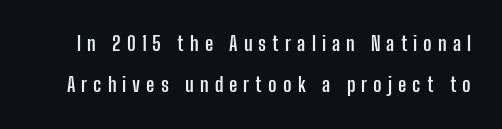
Q: Is the text bold? A: Yes.
Q: Is the text italic (slanted)? A: No, it is upright.
Q: Is the text underlined? A: No.
Q: Is the spacing between letters normal or unusually wide? A: Unusually wide.
Q: Is the spacing between lines tight, normal or loose? A: Loose.
